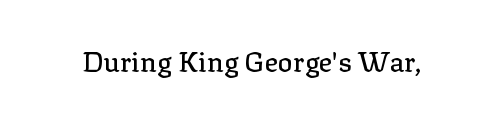
{"serif": "yes", "italic": "no", "width": "normal", "stroke_contrast": "low", "x_height": "medium", "monospaced": "no", "underline": "no", "letter_spacing": "normal", "letter_spacing_em": 0.0, "glyph_px": 28}
